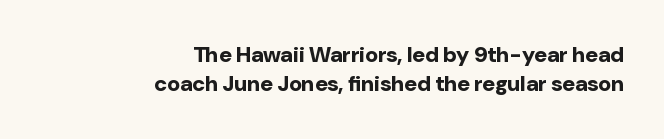
Q: Is the text bold? A: Yes.
Q: Is the text italic (slanted)? A: No, it is upright.
Q: Is the text underlined? A: No.
Q: How is the paragraph aligned? A: Right-aligned.
Q: Is the spacing between letters normal or unusually wide? A: Normal.
Q: Is the spacing between lines tight, normal or loose? A: Normal.
